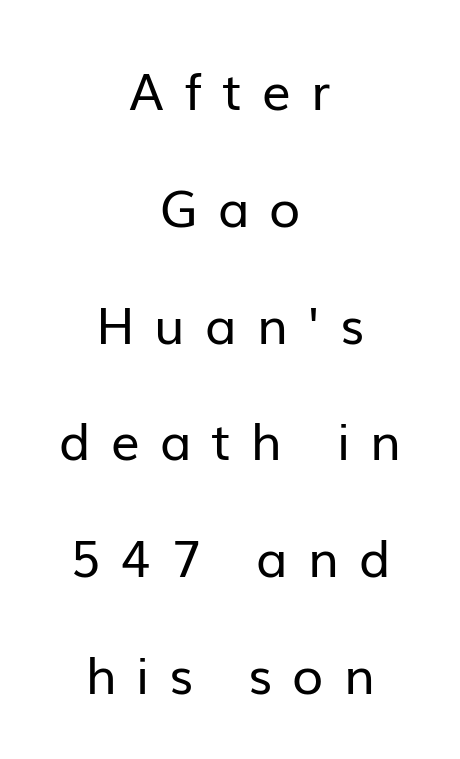
Q: Is the text bold? A: No.
Q: Is the text italic (slanted)? A: No, it is upright.
Q: Is the typeface a serif or a sans-serif typeface? A: Sans-serif.
Q: Is the text underlined? A: No.
Q: How is the paragraph aligned? A: Centered.
Q: Is the spacing between letters normal or unusually wide? A: Unusually wide.
Q: Is the spacing between lines tight, normal or loose? A: Loose.
Q: Width (condensed, normal, or wide)? A: Normal.
Q: Stroke contrast? A: Low.
Q: x-height? A: Medium.
Q: Monospaced? A: No.
